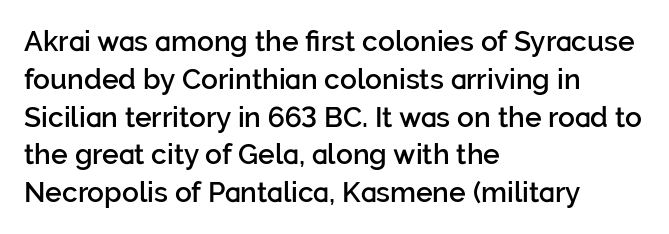
Q: Is the text bold? A: Semi-bold.
Q: Is the text italic (slanted)? A: No, it is upright.
Q: Is the typeface a serif or a sans-serif typeface? A: Sans-serif.
Q: Is the text underlined? A: No.
Q: How is the paragraph aligned? A: Left-aligned.
Q: Is the spacing between letters normal or unusually wide? A: Normal.
Q: Is the spacing between lines tight, normal or loose? A: Normal.
Q: Width (condensed, normal, or wide)? A: Normal.
Q: Stroke contrast? A: Low.
Q: x-height? A: Medium.
Q: Monospaced? A: No.
